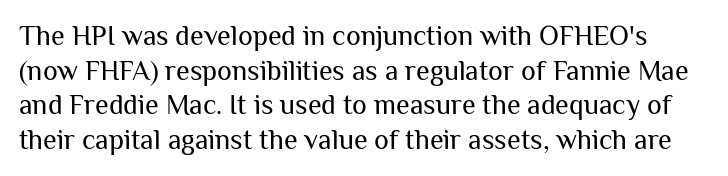
The image shows 28 px regular-weight sans-serif type, upright; set line spacing 1.24x, normal letter spacing, not underlined; medium stroke contrast and a medium x-height.
